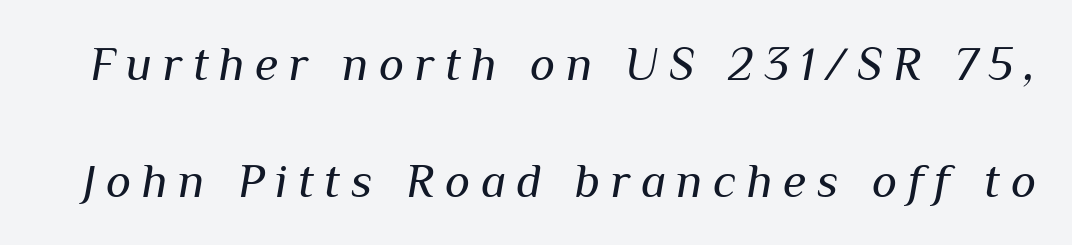
Weight class: somewhere from thin through regular. The vertical gap from one line to the next is large. Slant detected: the letters are inclined. Words appear elongated and porous because spacing is wide.
